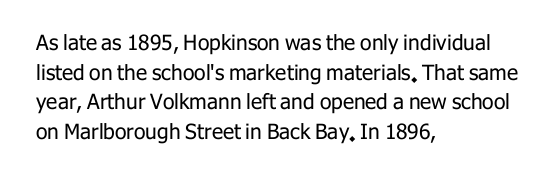
The image shows 21 px text type, upright; set left-aligned, normal line spacing (1.41x), normal letter spacing, not underlined.
